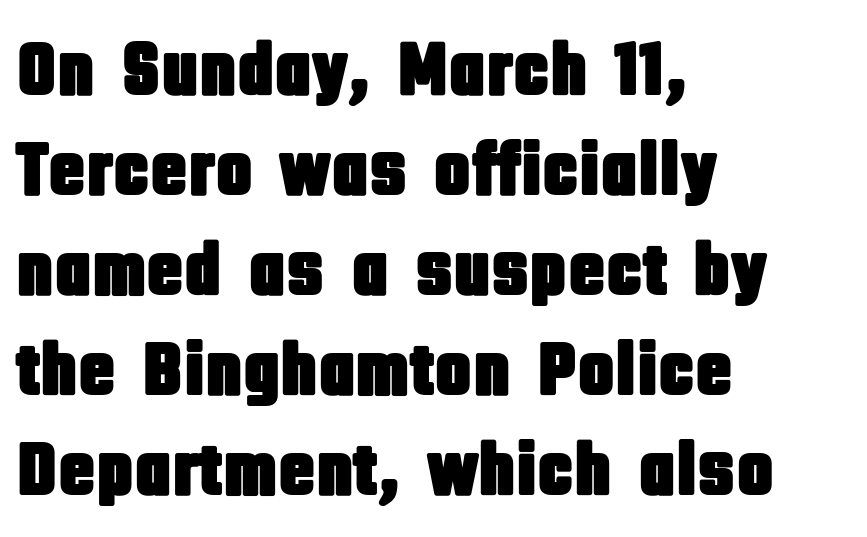
{"serif": "no", "italic": "no", "width": "condensed", "stroke_contrast": "low", "x_height": "large", "monospaced": "no", "underline": "no", "align": "left", "line_spacing": "normal", "line_spacing_ratio": 1.3, "letter_spacing": "normal", "letter_spacing_em": 0.0, "glyph_px": 77}
